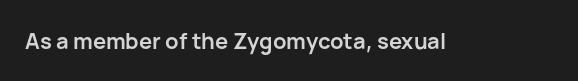
Q: Is the text bold? A: Yes.
Q: Is the text italic (slanted)? A: No, it is upright.
Q: Is the text underlined? A: No.
Q: Is the spacing between letters normal or unusually wide? A: Normal.
